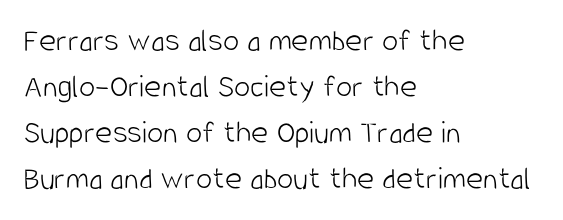
Q: Is the text bold? A: No.
Q: Is the text italic (slanted)? A: No, it is upright.
Q: Is the typeface a serif or a sans-serif typeface? A: Sans-serif.
Q: Is the text underlined? A: No.
Q: How is the paragraph aligned? A: Left-aligned.
Q: Is the spacing between letters normal or unusually wide? A: Normal.
Q: Is the spacing between lines tight, normal or loose? A: Normal.
Q: Width (condensed, normal, or wide)? A: Condensed.
Q: Stroke contrast? A: Low.
Q: x-height? A: Large.
Q: Monospaced? A: No.
